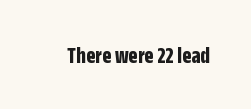
What stands out about the letter spacing? Nothing — it is the standard amount. Upright lettering throughout. Bold? Absolutely — the strokes are thick and heavy. The glyphs are unaccompanied by any horizontal stroke below them.
